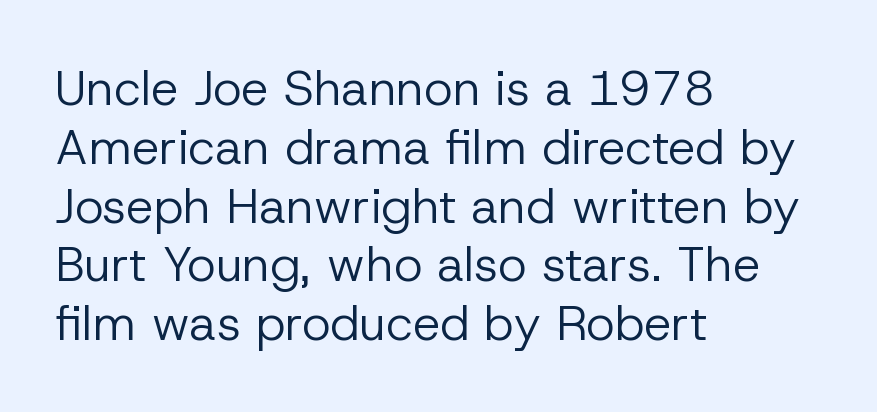
{"serif": "no", "italic": "no", "bold": "no", "weight": "regular", "width": "normal", "stroke_contrast": "low", "x_height": "medium", "monospaced": "no", "underline": "no", "align": "left", "line_spacing_ratio": 1.2, "letter_spacing": "normal", "letter_spacing_em": 0.0, "glyph_px": 49}
